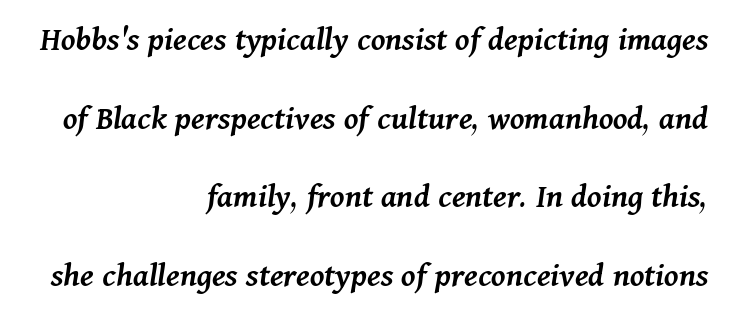
Default kerning and tracking; the words read as compact shapes. Baseline-to-baseline distance is far greater than the letter height. Style check: oblique. The face used here is a semibold: visibly heavier than regular, lighter than bold. Layout note: lines flush right.
